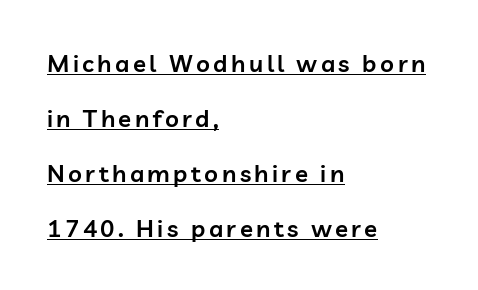
The image shows 24 px text type, upright; set left-aligned, loose line spacing (2.29x), underlined.
